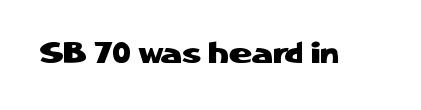
{"serif": "no", "italic": "no", "width": "normal", "stroke_contrast": "low", "x_height": "medium", "monospaced": "no", "underline": "no", "letter_spacing": "normal", "letter_spacing_em": 0.0, "glyph_px": 31}
